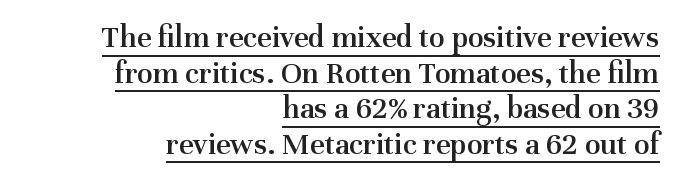
{"serif": "yes", "italic": "no", "bold": "semi", "weight": "semibold", "width": "normal", "stroke_contrast": "medium", "x_height": "medium", "monospaced": "no", "underline": "yes", "align": "right", "line_spacing": "tight", "line_spacing_ratio": 1.11, "letter_spacing": "normal", "letter_spacing_em": 0.0, "glyph_px": 32}
